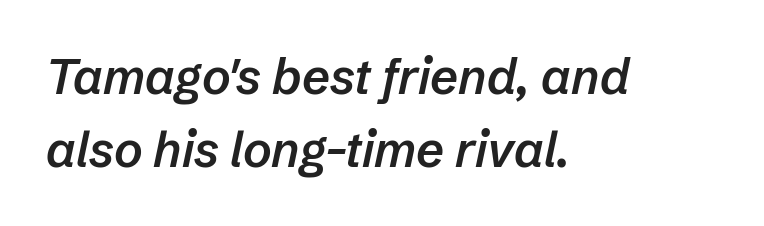
Q: Is the text bold? A: Semi-bold.
Q: Is the text italic (slanted)? A: Yes, it leans right by about 12 degrees.
Q: Is the text underlined? A: No.
Q: How is the paragraph aligned? A: Left-aligned.
Q: Is the spacing between letters normal or unusually wide? A: Normal.
Q: Is the spacing between lines tight, normal or loose? A: Normal.
Q: Width (condensed, normal, or wide)? A: Normal.
Q: Stroke contrast? A: Low.
Q: x-height? A: Medium.
Q: Monospaced? A: No.
